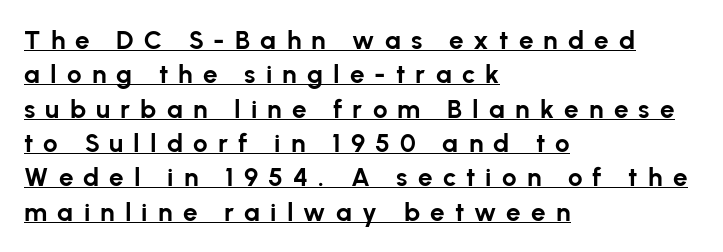
{"italic": "no", "bold": "yes", "underline": "yes", "align": "left", "line_spacing": "normal", "line_spacing_ratio": 1.32, "letter_spacing": "wide", "letter_spacing_em": 0.39, "glyph_px": 26}
